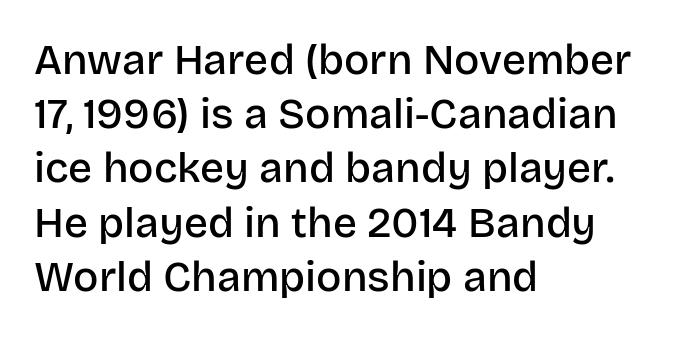
{"serif": "no", "italic": "no", "bold": "semi", "weight": "semibold", "width": "normal", "stroke_contrast": "low", "x_height": "large", "monospaced": "no", "underline": "no", "align": "left", "line_spacing": "normal", "line_spacing_ratio": 1.29, "letter_spacing": "normal", "letter_spacing_em": 0.0, "glyph_px": 42}
